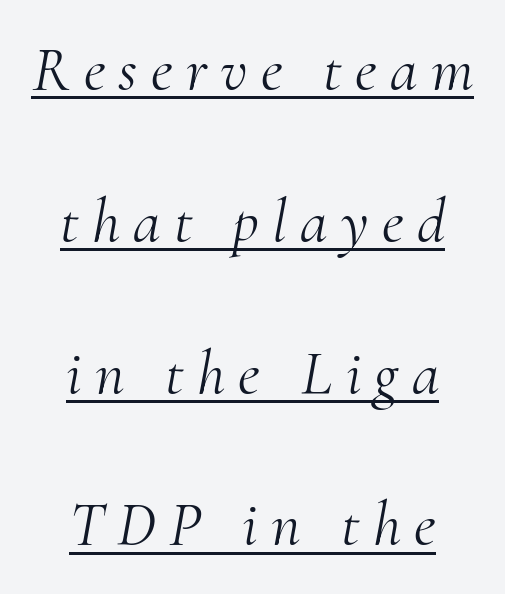
The font family rendered here belongs to the serif group. These lines are rendered in a variable-pitch font. A typographer would call this underscored text. An italicized treatment has been applied to the whole sample.
